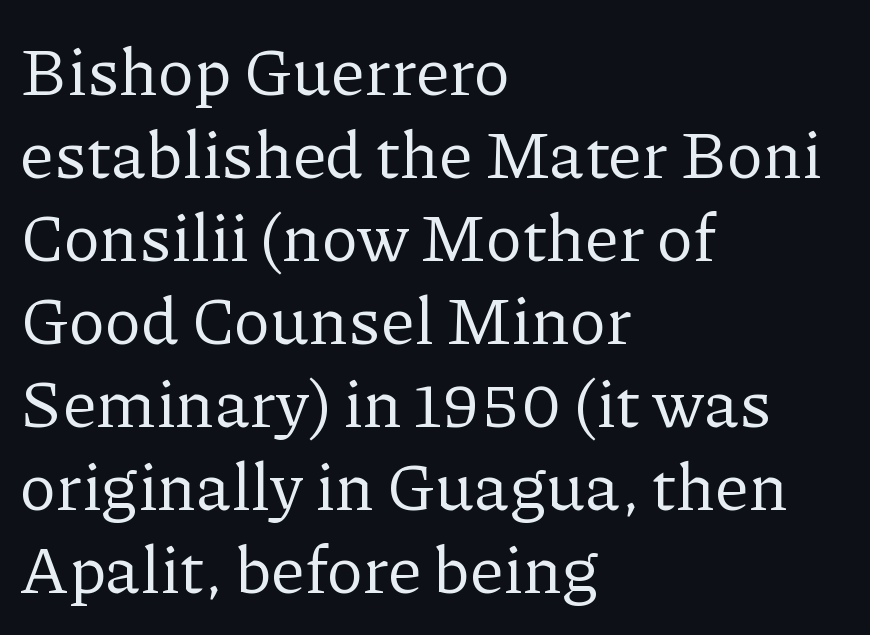
This sample is left-justified, so line endings fall wherever the words run out. Each word holds together tightly as a unit, with standard inter-letter gaps. Examine the stroke ends and you'll spot serifs. Looks like regular typesetting: each glyph gets only the width it needs.
